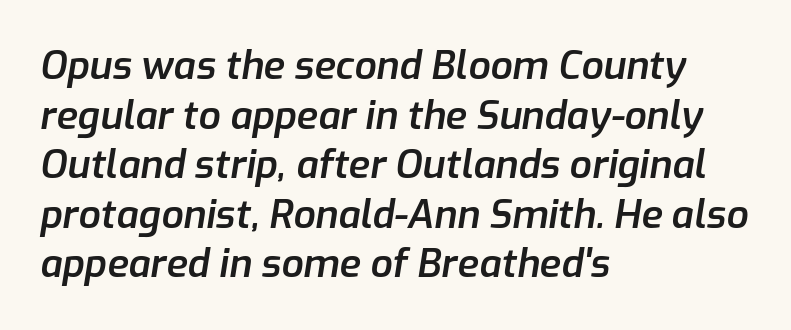
Q: Is the text bold? A: Semi-bold.
Q: Is the text italic (slanted)? A: Yes, it leans right by about 9 degrees.
Q: Is the text underlined? A: No.
Q: How is the paragraph aligned? A: Left-aligned.
Q: Is the spacing between letters normal or unusually wide? A: Normal.
Q: Is the spacing between lines tight, normal or loose? A: Normal.
Q: Width (condensed, normal, or wide)? A: Normal.
Q: Stroke contrast? A: Low.
Q: x-height? A: Medium.
Q: Monospaced? A: No.
